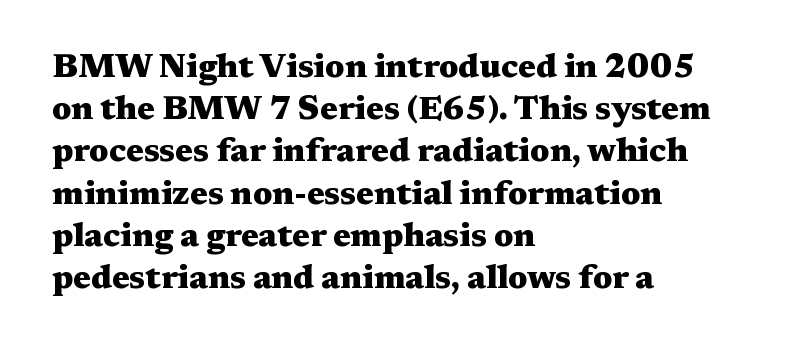
{"serif": "yes", "italic": "no", "bold": "yes", "weight": "heavy", "width": "wide", "stroke_contrast": "medium", "x_height": "medium", "monospaced": "no", "underline": "no", "align": "left", "line_spacing": "normal", "line_spacing_ratio": 1.28, "letter_spacing": "normal", "letter_spacing_em": 0.0, "glyph_px": 33}
